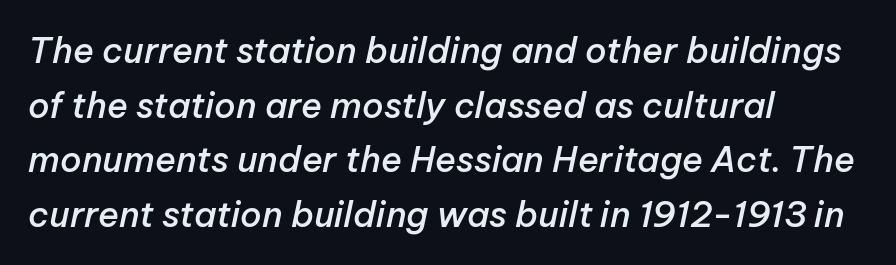
Q: Is the text bold? A: Semi-bold.
Q: Is the text italic (slanted)? A: Yes, it leans right by about 12 degrees.
Q: Is the text underlined? A: No.
Q: How is the paragraph aligned? A: Left-aligned.
Q: Is the spacing between letters normal or unusually wide? A: Normal.
Q: Is the spacing between lines tight, normal or loose? A: Normal.
Q: Width (condensed, normal, or wide)? A: Normal.
Q: Stroke contrast? A: Low.
Q: x-height? A: Medium.
Q: Monospaced? A: No.
